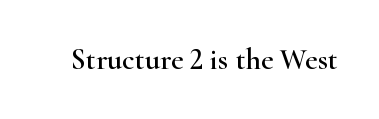
{"serif": "yes", "italic": "no", "width": "wide", "stroke_contrast": "high", "x_height": "small", "monospaced": "no", "underline": "no", "letter_spacing": "normal", "letter_spacing_em": 0.0, "glyph_px": 30}
